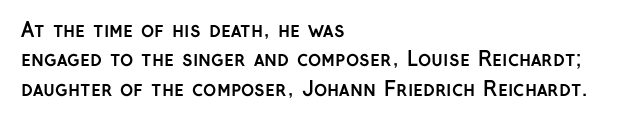
Emphasis by weight is at full strength: bold. The glyphs are unaccompanied by any horizontal stroke below them. Nothing unusual about the tracking: characters are spaced as the font intends. Do the letters lean? They stand straight. Every row of glyphs begins at an identical x-position on the left.
